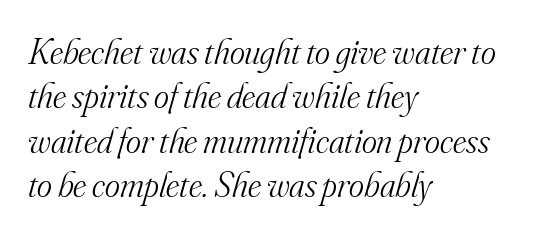
Q: Is the text bold? A: No.
Q: Is the text italic (slanted)? A: Yes, it leans right by about 16 degrees.
Q: Is the typeface a serif or a sans-serif typeface? A: Serif.
Q: Is the text underlined? A: No.
Q: How is the paragraph aligned? A: Left-aligned.
Q: Is the spacing between letters normal or unusually wide? A: Normal.
Q: Width (condensed, normal, or wide)? A: Normal.
Q: Stroke contrast? A: Medium.
Q: x-height? A: Small.
Q: Monospaced? A: No.
